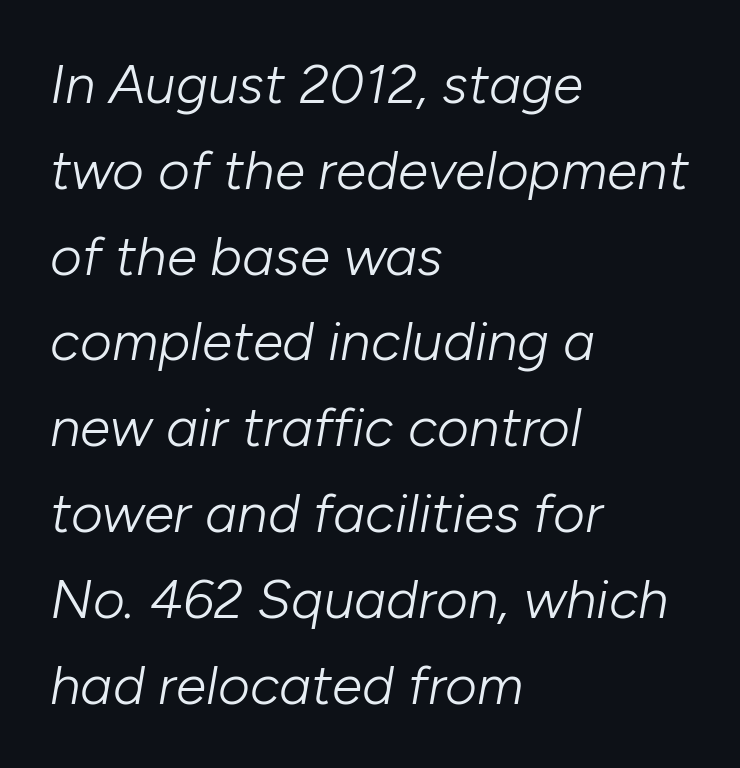
Is the type slanted? Yes — the strokes lean at a clear angle. Default kerning and tracking; the words read as compact shapes. Regarding leading, the lines here are spaced in the standard way. The characters are drawn with everyday or finer stroke widths.
